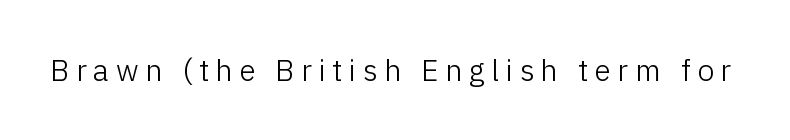
Q: Is the text bold? A: No.
Q: Is the text italic (slanted)? A: No, it is upright.
Q: Is the typeface a serif or a sans-serif typeface? A: Sans-serif.
Q: Is the text underlined? A: No.
Q: Is the spacing between letters normal or unusually wide? A: Unusually wide.
Q: Width (condensed, normal, or wide)? A: Normal.
Q: Stroke contrast? A: Low.
Q: x-height? A: Medium.
Q: Monospaced? A: No.
